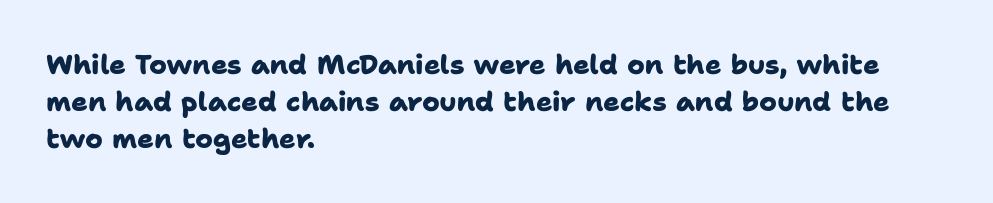
Q: Is the text bold? A: Yes.
Q: Is the text underlined? A: No.
Q: How is the paragraph aligned? A: Left-aligned.
Q: Is the spacing between letters normal or unusually wide? A: Normal.
Q: Is the spacing between lines tight, normal or loose? A: Normal.
